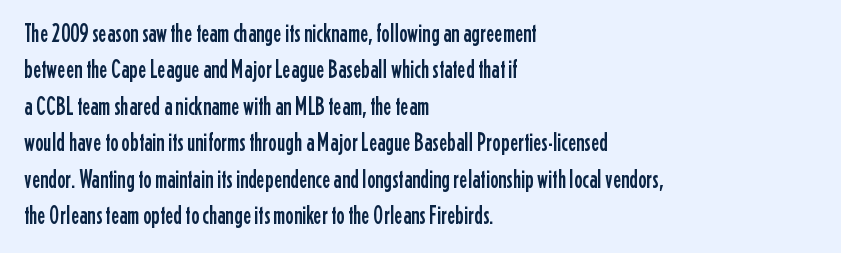
The image shows 25 px text type, upright; set left-aligned, normal line spacing (1.46x), normal letter spacing, not underlined.
